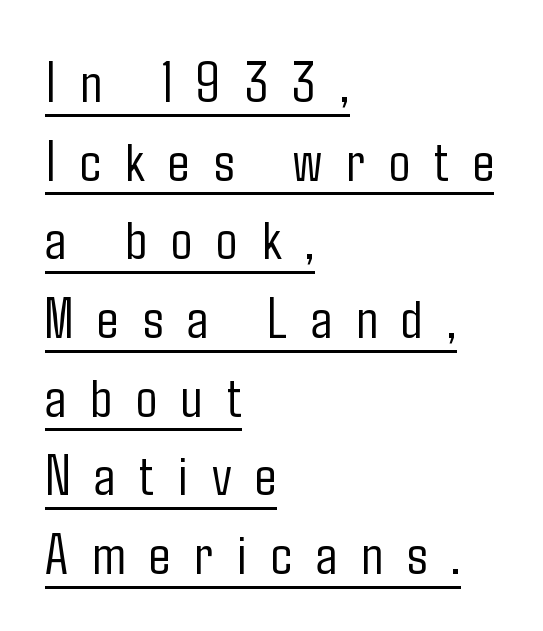
The image shows 57 px light, condensed sans-serif type, upright; set left-aligned, normal line spacing (1.38x), unusually wide letter spacing (+0.42 em), underlined; low stroke contrast and a medium x-height.
